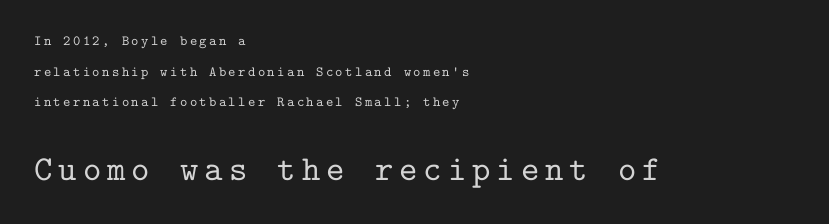
{"serif": "yes", "italic": "no", "width": "normal", "stroke_contrast": "low", "x_height": "medium", "monospaced": "yes", "underline": "no", "align": "left", "line_spacing": "loose", "line_spacing_ratio": 2.18, "larger_block": "second", "size_ratio": 2.5, "glyph_px": 35}
